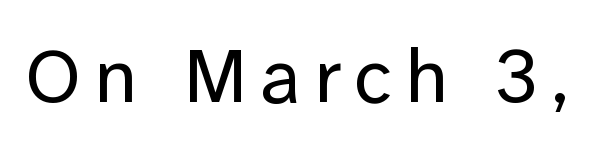
The image shows 77 px regular-weight sans-serif type, upright; set not underlined; low stroke contrast and a medium x-height.
